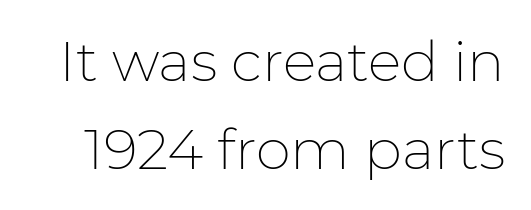
Q: Is the text bold? A: No.
Q: Is the text italic (slanted)? A: No, it is upright.
Q: Is the typeface a serif or a sans-serif typeface? A: Sans-serif.
Q: Is the text underlined? A: No.
Q: Is the spacing between letters normal or unusually wide? A: Normal.
Q: Is the spacing between lines tight, normal or loose? A: Normal.
Q: Width (condensed, normal, or wide)? A: Normal.
Q: Stroke contrast? A: Low.
Q: x-height? A: Medium.
Q: Monospaced? A: No.
